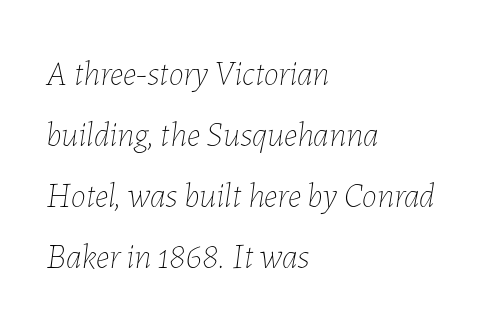
The image shows 34 px thin type, italic (leaning right); set left-aligned, line spacing 1.79x, normal letter spacing, not underlined; low stroke contrast and a medium x-height.
